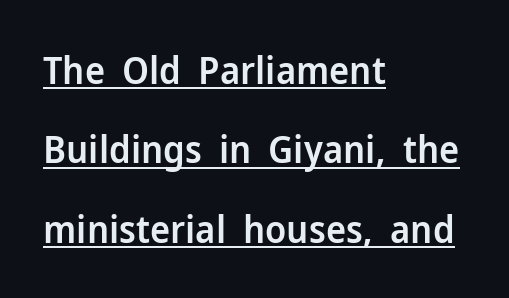
The image shows 38 px semibold sans-serif type, upright; set left-aligned, loose line spacing (2.09x), normal letter spacing, underlined; low stroke contrast and a medium x-height.
